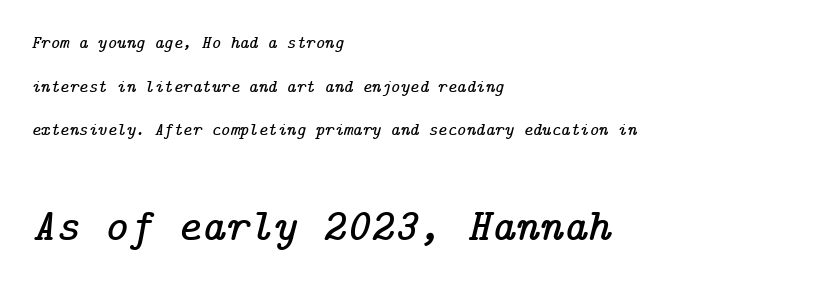
{"serif": "yes", "italic": "yes", "lean": "right", "slant_degrees": 14, "width": "normal", "stroke_contrast": "low", "x_height": "medium", "underline": "no", "align": "left", "line_spacing": "loose", "line_spacing_ratio": 2.42, "letter_spacing": "normal", "letter_spacing_em": 0.0, "larger_block": "second", "size_ratio": 2.56, "glyph_px": 46}
